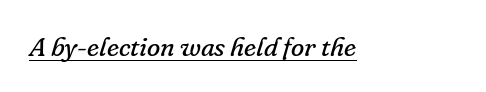
{"italic": "yes", "lean": "right", "slant_degrees": 16, "bold": "no", "underline": "yes", "letter_spacing": "normal", "letter_spacing_em": 0.0, "glyph_px": 27}
